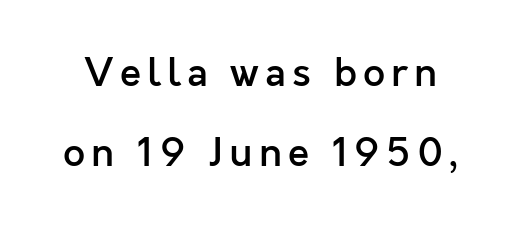
What weight is shown? A semibold, between regular and bold. This sample has the flowing, uneven cadence of proportional lettering. Characters remain perfectly vertical along every line. The typeface chosen for these lines omits serifs.
